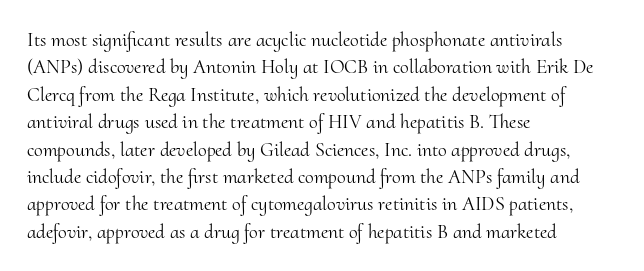
The image shows 20 px text type, upright; set left-aligned, normal line spacing (1.37x), normal letter spacing, not underlined.
